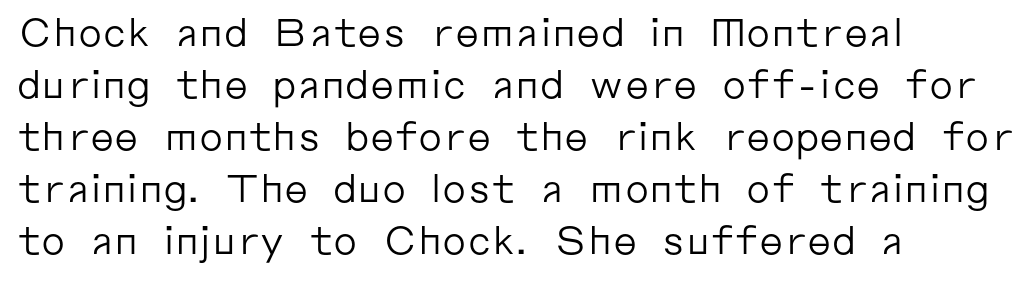
These lines are rendered in a variable-pitch font. This rendering uses left alignment, leaving the right contour irregular. Weight class: somewhere from thin through regular. The rendering keeps characters at their native spacing.
